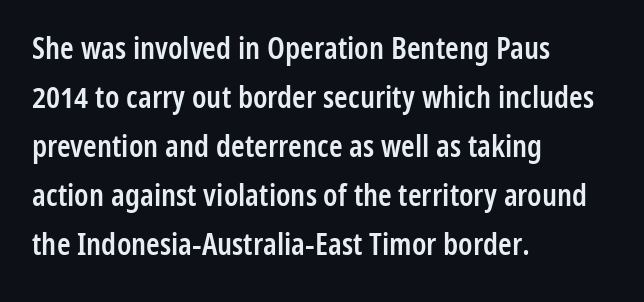
{"serif": "no", "italic": "no", "bold": "semi", "weight": "semibold", "width": "condensed", "stroke_contrast": "low", "x_height": "medium", "monospaced": "no", "underline": "no", "align": "left", "line_spacing": "normal", "line_spacing_ratio": 1.58, "letter_spacing": "normal", "letter_spacing_em": 0.0, "glyph_px": 31}
